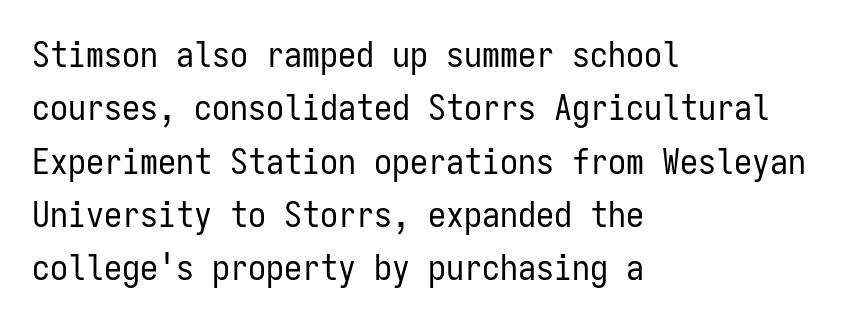
Beneath every word, the page is bare. Unlike italic type, these characters show no tilt at all. Which margin do the lines hug? The left one — the right edge is uneven. Each letter's strokes conclude bluntly, with no projecting serifs. A normal amount of white space separates one row of letters from the next.
